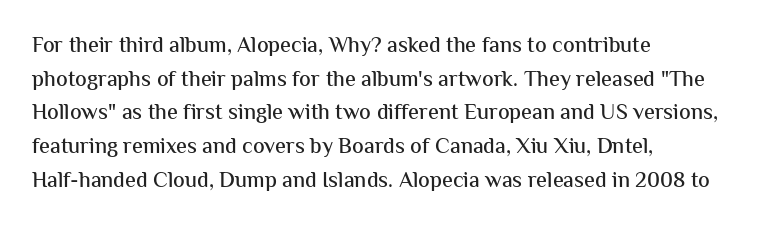
{"italic": "no", "underline": "no", "align": "left", "line_spacing": "normal", "line_spacing_ratio": 1.53, "letter_spacing": "normal", "letter_spacing_em": 0.0, "glyph_px": 22}
